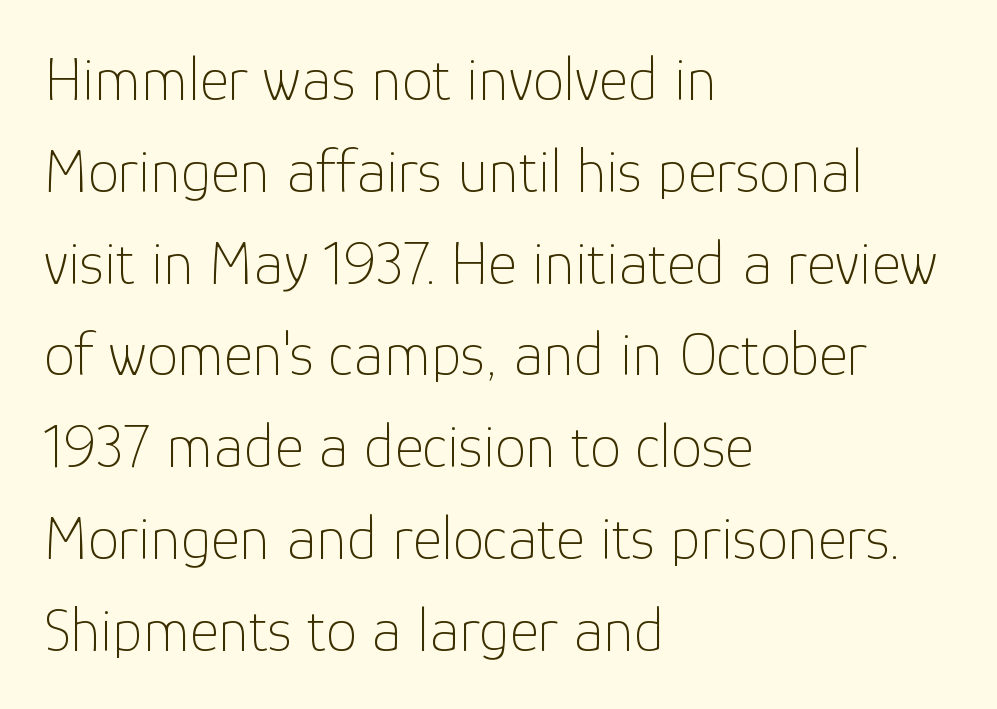
The image shows 62 px thin sans-serif type, upright; set left-aligned, normal line spacing (1.48x), normal letter spacing, not underlined; low stroke contrast and a medium x-height.
